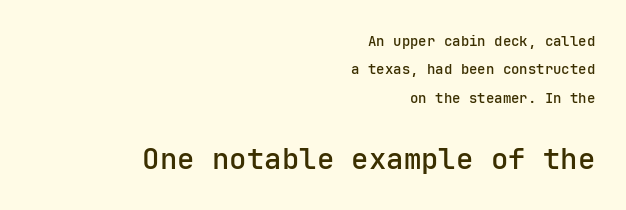
{"serif": "no", "italic": "no", "bold": "semi", "weight": "semibold", "width": "normal", "stroke_contrast": "low", "x_height": "medium", "underline": "no", "align": "right", "line_spacing": "loose", "line_spacing_ratio": 2.03, "letter_spacing": "normal", "letter_spacing_em": 0.0, "larger_block": "second", "size_ratio": 2.07, "glyph_px": 29}
